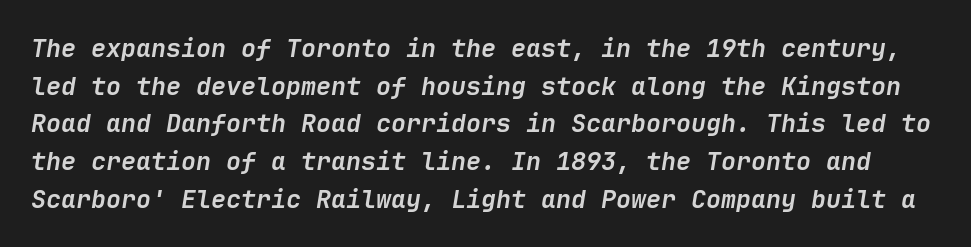
The image shows 25 px bold type, italic (leaning right); set normal line spacing (1.51x), normal letter spacing, not underlined.
